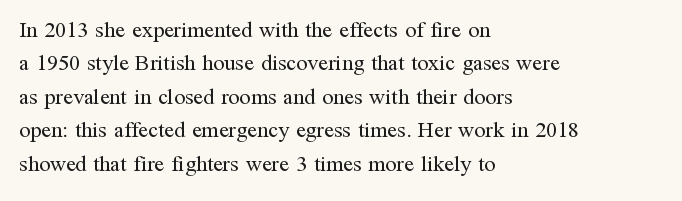
{"italic": "no", "bold": "no", "underline": "no", "align": "left", "line_spacing": "normal", "line_spacing_ratio": 1.52, "letter_spacing": "normal", "letter_spacing_em": 0.0, "glyph_px": 22}
